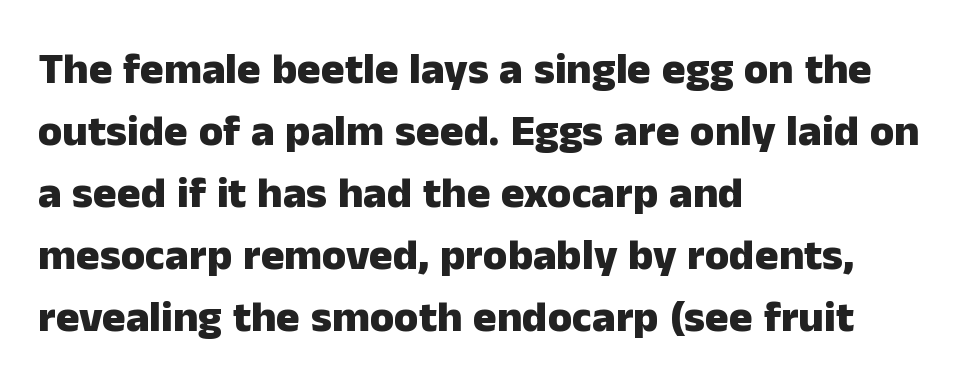
Q: Is the text bold? A: Yes.
Q: Is the text italic (slanted)? A: No, it is upright.
Q: Is the typeface a serif or a sans-serif typeface? A: Sans-serif.
Q: Is the text underlined? A: No.
Q: How is the paragraph aligned? A: Left-aligned.
Q: Is the spacing between letters normal or unusually wide? A: Normal.
Q: Is the spacing between lines tight, normal or loose? A: Normal.
Q: Width (condensed, normal, or wide)? A: Normal.
Q: Stroke contrast? A: Low.
Q: x-height? A: Medium.
Q: Monospaced? A: No.
